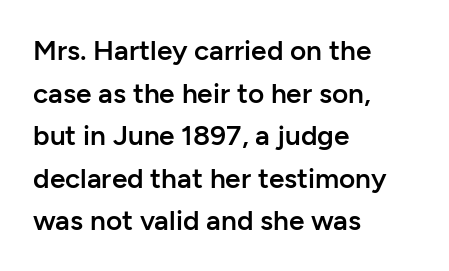
This is sans-serif lettering, the kind often seen on screens and signage. A roman cut, with each character standing at attention. Clear beneath every line of the passage. Semibold letterforms, between regular and bold. The passage shown is typed in a proportional face where columns would drift.
